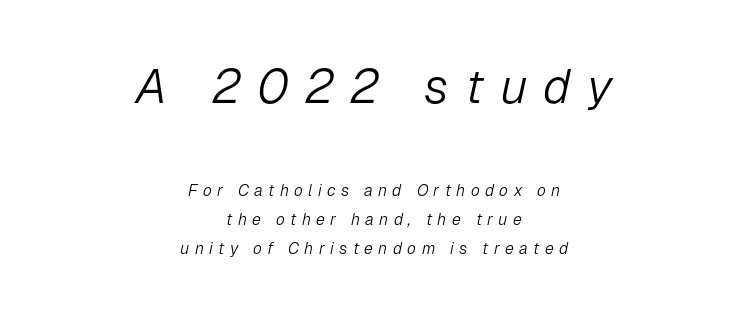
Looks like regular typesetting: each glyph gets only the width it needs. The specimen omits any rule beneath the text block's lines. Typeset on center — no edge is straight. Would a proofreader flag this as italicized? Yes. The letters are spread apart with noticeably loose tracking. Stem width sits at or under what a default text font uses.
